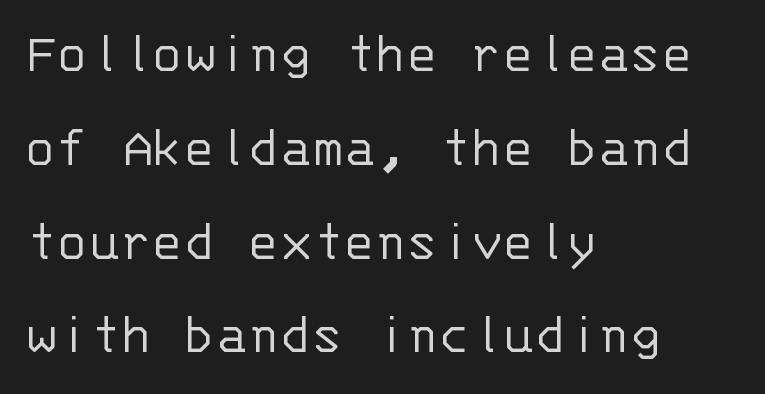
The image shows 59 px light sans-serif type, upright, monospaced; set left-aligned, normal line spacing (1.59x), normal letter spacing, not underlined; low stroke contrast and a large x-height.
